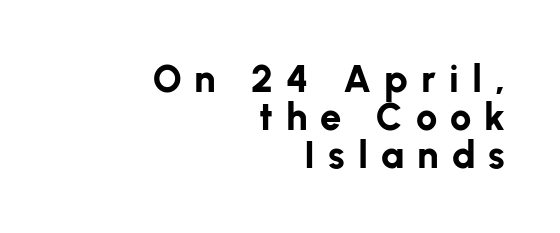
The image shows 38 px bold sans-serif type, upright; set right-aligned, tight line spacing (1.0x), unusually wide letter spacing (+0.34 em), not underlined; low stroke contrast and a medium x-height.
